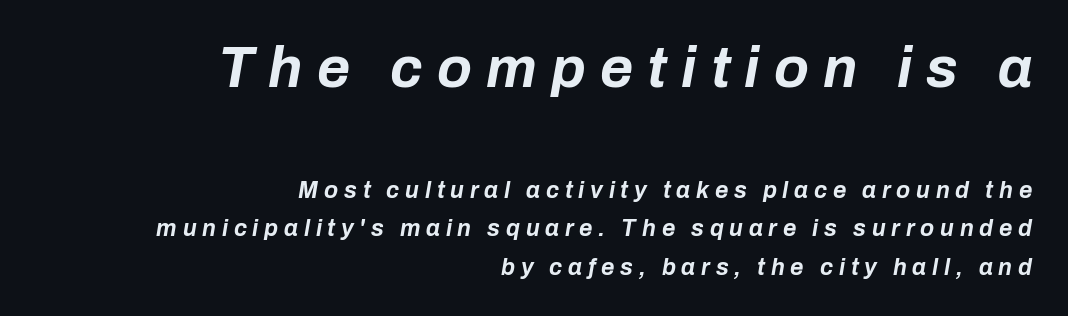
Lines of text with bare space underneath. This sample uses an oblique cut, with every glyph tilted off the vertical. Tracking value appears strongly positive — letters spread wide. Heft: maximum for text — a bold.
